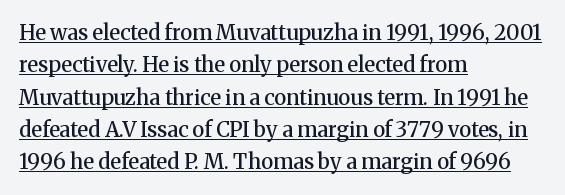
Line beginnings align vertically; line endings do not. One glance says typical: line gaps are just what's usual. The passage shown has conventional tracking throughout. This is the in-between weight designers call semibold or demi. The specimen includes a rule beneath the text block's lines.
